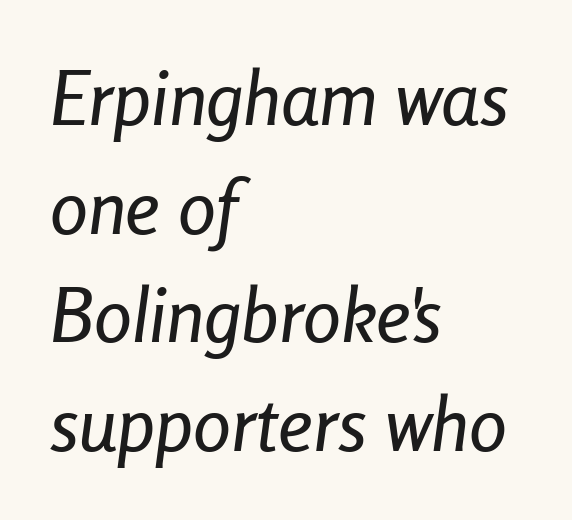
The image shows 76 px condensed type, italic (leaning right); set left-aligned, normal line spacing (1.43x), normal letter spacing, not underlined; low stroke contrast and a medium x-height.
